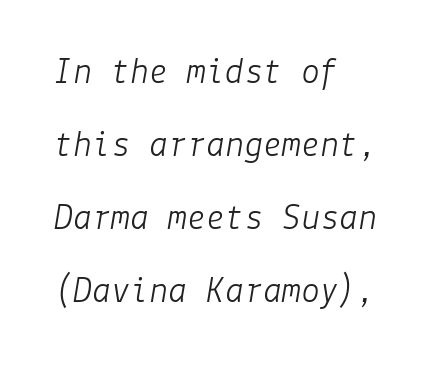
{"italic": "yes", "lean": "right", "slant_degrees": 9, "bold": "no", "weight": "light", "width": "normal", "stroke_contrast": "low", "x_height": "medium", "underline": "no", "align": "left", "line_spacing": "loose", "line_spacing_ratio": 1.92, "letter_spacing": "normal", "letter_spacing_em": 0.0, "glyph_px": 38}
